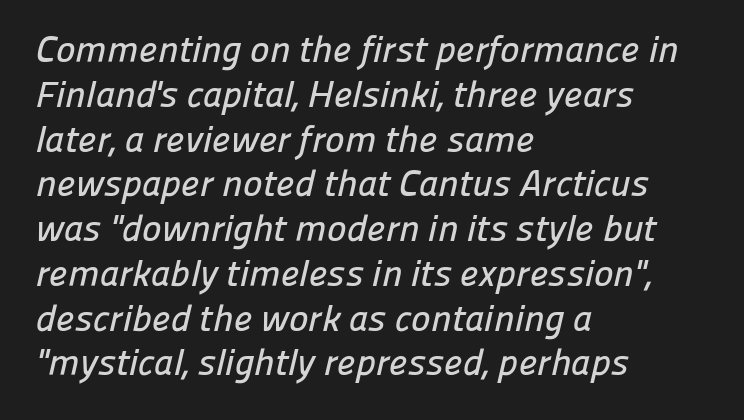
Q: Is the typeface a serif or a sans-serif typeface? A: Sans-serif.
Q: Is the text underlined? A: No.
Q: How is the paragraph aligned? A: Left-aligned.
Q: Is the spacing between letters normal or unusually wide? A: Normal.
Q: Width (condensed, normal, or wide)? A: Normal.
Q: Stroke contrast? A: Low.
Q: x-height? A: Medium.
Q: Monospaced? A: No.
